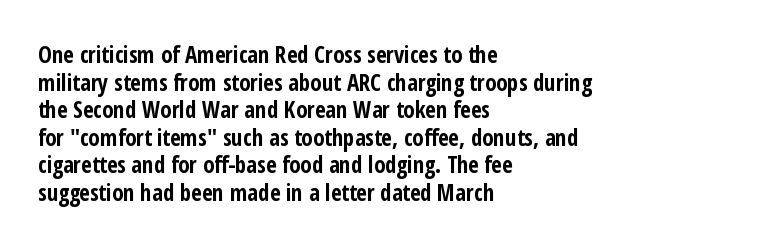
{"italic": "no", "bold": "yes", "underline": "no", "align": "left", "line_spacing_ratio": 1.2, "letter_spacing": "normal", "letter_spacing_em": 0.0, "glyph_px": 23}
